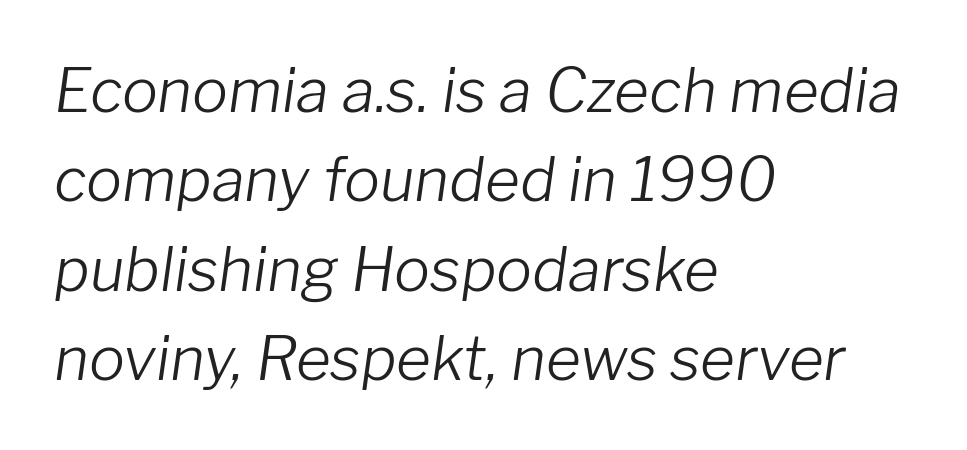
The image shows 60 px light type, italic (leaning right); set left-aligned, normal line spacing (1.49x), normal letter spacing, not underlined; low stroke contrast and a medium x-height.
